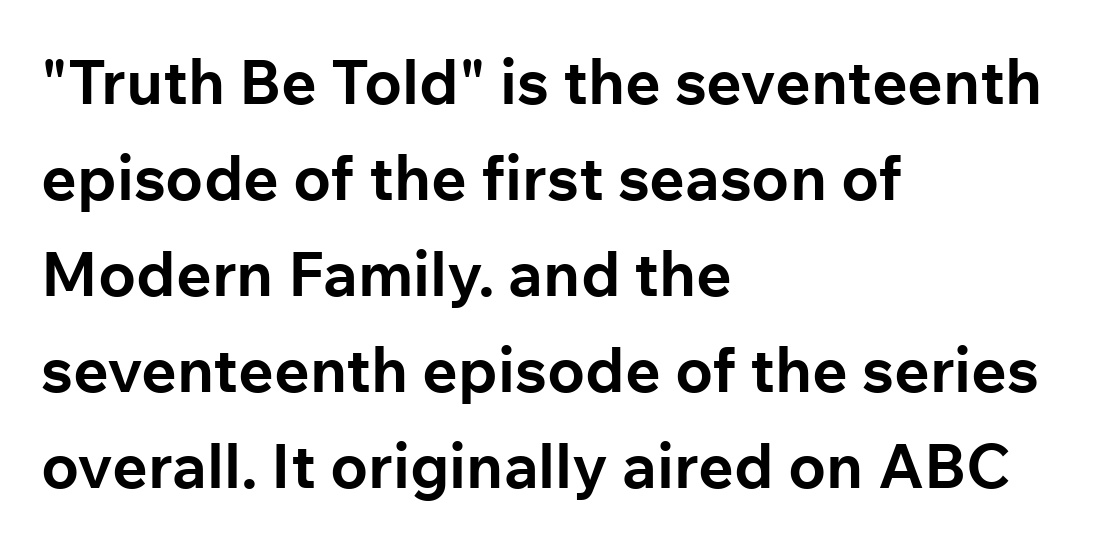
{"serif": "no", "italic": "no", "bold": "yes", "weight": "bold", "width": "normal", "stroke_contrast": "low", "x_height": "medium", "monospaced": "no", "underline": "no", "align": "left", "line_spacing": "normal", "line_spacing_ratio": 1.55, "letter_spacing": "normal", "letter_spacing_em": 0.0, "glyph_px": 62}
